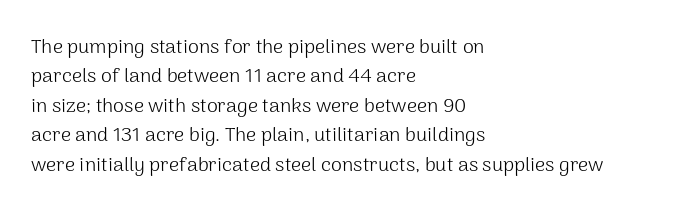
{"italic": "no", "bold": "no", "underline": "no", "align": "left", "line_spacing": "normal", "line_spacing_ratio": 1.47, "letter_spacing": "normal", "letter_spacing_em": 0.0, "glyph_px": 20}
